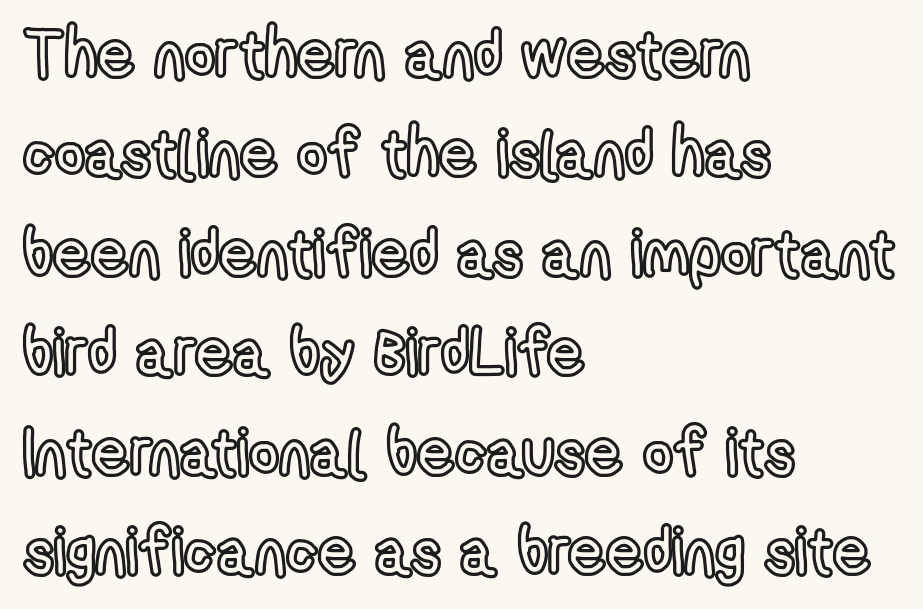
The image shows 65 px condensed type, upright; set left-aligned, normal line spacing (1.53x), normal letter spacing, not underlined; a medium x-height.
